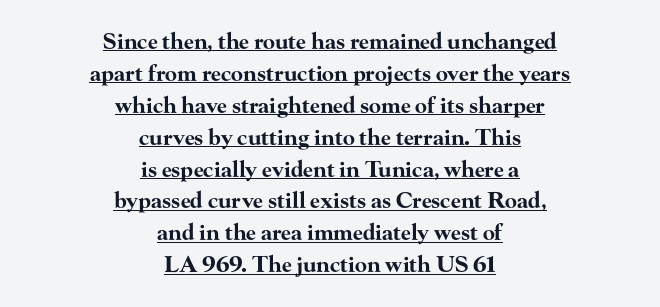
The image shows 22 px bold type, upright; set centered, normal line spacing (1.45x), normal letter spacing, underlined.
